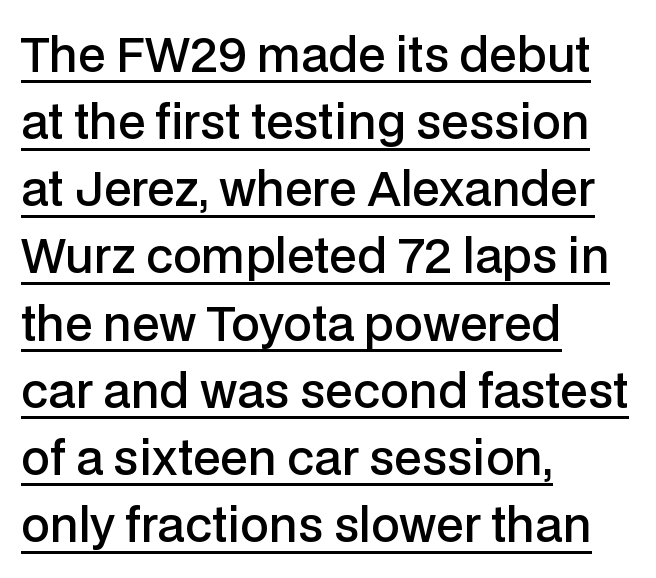
Between one letter and the next there's only the usual sliver of space. A bit beefed up — I'd call it semibold rather than bold. Ordinary non-slanted type is in use. You could not count columns in this text — the font is proportionally spaced. A baseline rule has been typeset under these characters.
